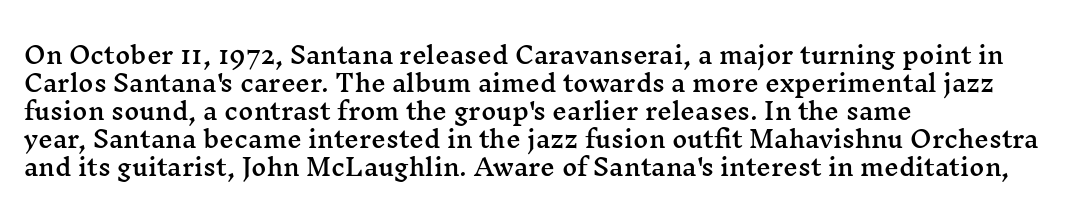
Look at the tracking — it's just the regular setting, nothing added. Caption: multi-line text, flush left, ragged right. Notice how the stems are strictly vertical — no italics here. A clean baseline with only descenders dipping below it.
